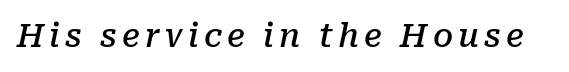
Each letter keeps its own natural width here, so spacing adapts to shape. The sample has been set in demibold, a notch under bold. Check the space under the baseline: it is left empty. In terms of letterform style, serifs are clearly present. Every character sits at an angle, as italics do.
